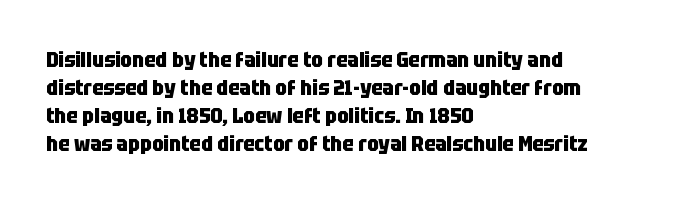
The image shows 21 px bold type, upright; set left-aligned, normal line spacing (1.33x), normal letter spacing, not underlined.
